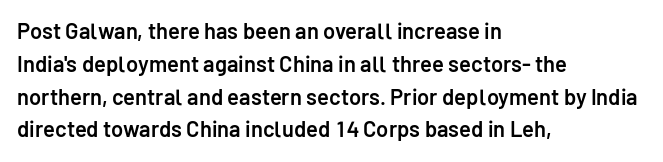
The image shows 22 px text type, upright; set left-aligned, normal line spacing (1.49x), normal letter spacing, not underlined.
